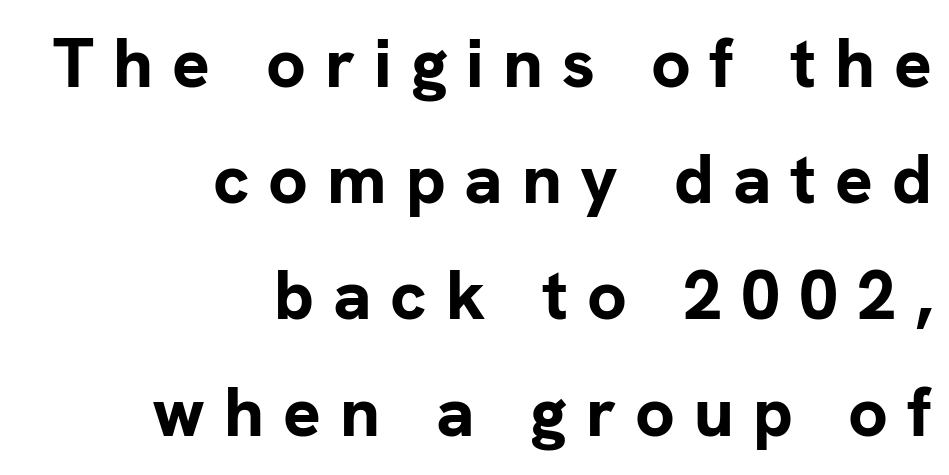
The image shows 70 px bold sans-serif type, upright; set right-aligned, normal line spacing (1.66x), unusually wide letter spacing (+0.27 em), not underlined; low stroke contrast and a medium x-height.
